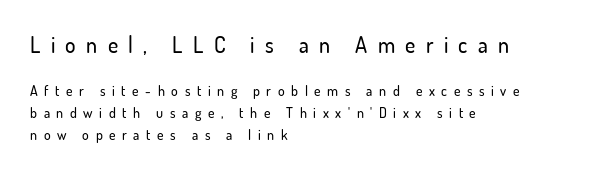
The specimen reads as upright at a glance. Each row of text sits above clean, open space. The lines sit at an ordinary, default distance from one another. What stands out about the letter spacing? Its width — letters are far apart. The letters in the upper block stand taller than those in the block below. This rendering uses left alignment, leaving the right contour irregular.
